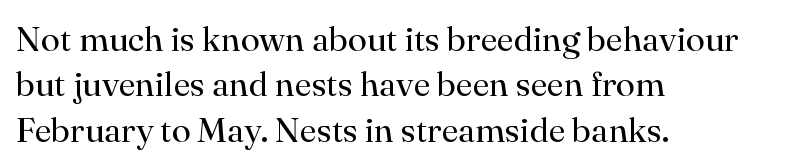
The image shows 35 px regular-weight serif type, upright; set left-aligned, normal line spacing (1.3x), normal letter spacing, not underlined; high stroke contrast and a small x-height.
